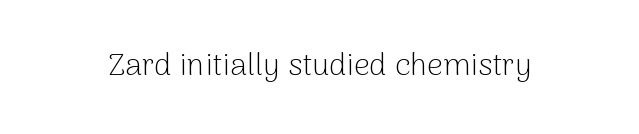
The passage shown is typeset with a sans-serif family. A roman cut, with each character standing at attention. The strip under each line holds only bare page. Caption: face not bold, strokes unweighted.
